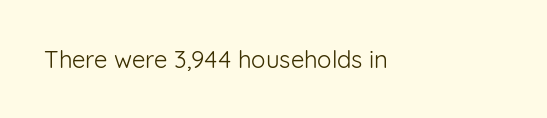
Only glyphs here, with clear space below each row. Notice how the stems are strictly vertical — no italics here. Between one letter and the next there's only the usual sliver of space. Is this a heavy cut? Hardly; it is regular or lighter.
